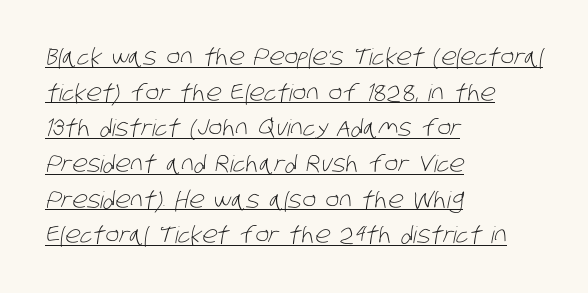
Q: Is the text bold? A: No.
Q: Is the text underlined? A: Yes.
Q: How is the paragraph aligned? A: Left-aligned.
Q: Is the spacing between letters normal or unusually wide? A: Normal.
Q: Is the spacing between lines tight, normal or loose? A: Normal.
